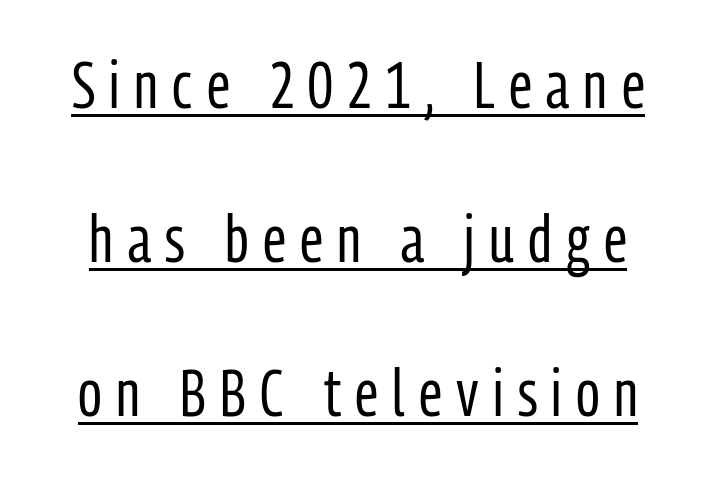
The tracking reads as deliberately expanded to a designer's eye. Think of a printed novel: that variable character pitch is what you see here. Weight class: somewhere from thin through regular. Rows of type keep a wide berth in the vertical direction. Nope, not italic — everything's standing straight. Typographically, this falls in the sans-serif category.
